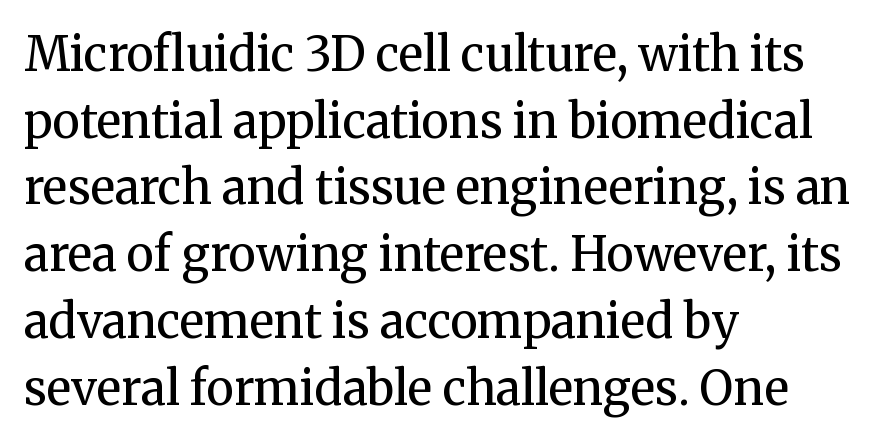
Look at the bottom of the vertical strokes: they flare into serifs here. Any mark beneath the type? The region is blank. These lines sit exactly where default settings would place them. The axis of the letterforms is exactly vertical.
